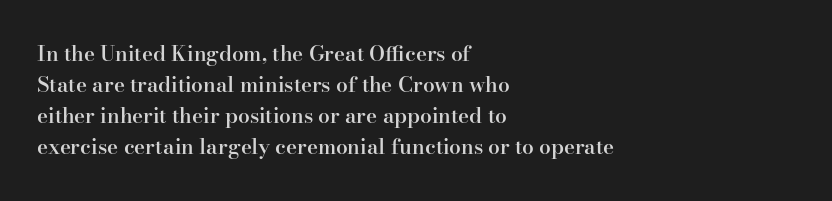
{"italic": "no", "bold": "semi", "underline": "no", "align": "left", "line_spacing": "normal", "line_spacing_ratio": 1.48, "letter_spacing": "normal", "letter_spacing_em": 0.0, "glyph_px": 21}
